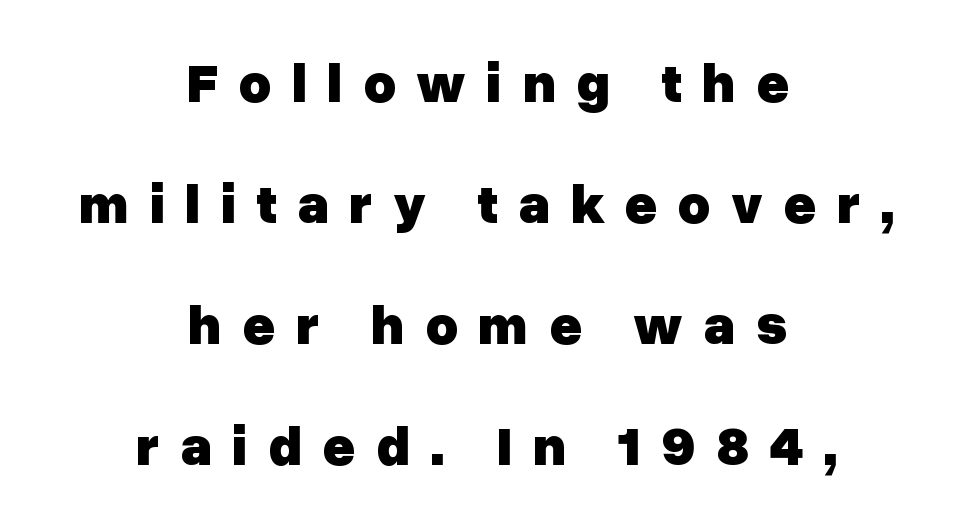
The face used here has the dense, thick strokes of a bold. These lines stack symmetrically, like a column narrowing and widening about its center. The foot of each line stays bare and open. This is roman type, the default non-slanted kind. Each letter's strokes conclude bluntly, with no projecting serifs.
